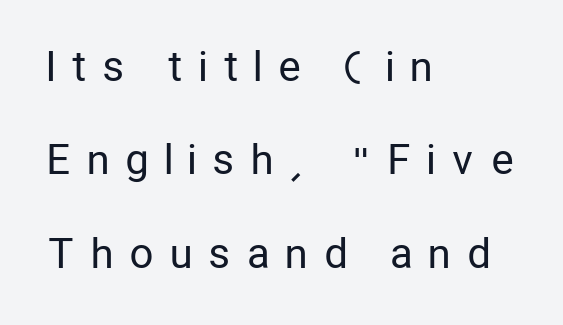
The strokes are not fattened; the text isn't bold. The letters advance in unequal steps, a hallmark of proportional type. All the whitespace from short lines collects on the right. The letterforms stand isolated, each surrounded by extra space.
